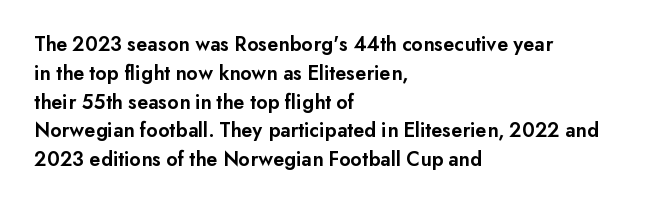
{"italic": "no", "bold": "semi", "underline": "no", "align": "left", "line_spacing": "normal", "line_spacing_ratio": 1.37, "letter_spacing": "normal", "letter_spacing_em": 0.0, "glyph_px": 21}
